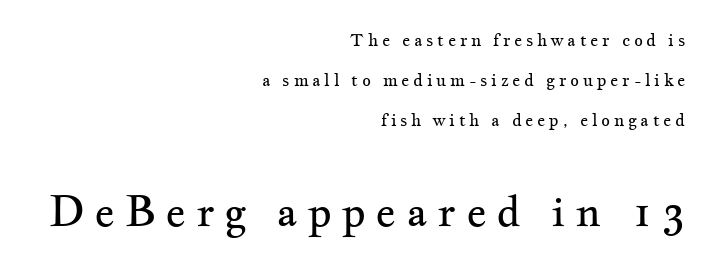
Q: Is the text bold? A: No.
Q: Is the text italic (slanted)? A: No, it is upright.
Q: Is the typeface a serif or a sans-serif typeface? A: Serif.
Q: Is the text underlined? A: No.
Q: How is the paragraph aligned? A: Right-aligned.
Q: Is the spacing between letters normal or unusually wide? A: Unusually wide.
Q: Is the spacing between lines tight, normal or loose? A: Loose.
Q: Which block of text is set in a larger size, the first (top) or the second (bottom)? A: The second (bottom) one.
Q: Width (condensed, normal, or wide)? A: Wide.
Q: Stroke contrast? A: Medium.
Q: x-height? A: Small.
Q: Monospaced? A: No.
